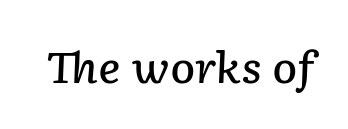
{"italic": "yes", "lean": "right", "slant_degrees": 2, "bold": "semi", "weight": "semibold", "width": "normal", "stroke_contrast": "low", "x_height": "medium", "monospaced": "no", "underline": "no", "letter_spacing": "normal", "letter_spacing_em": 0.0, "glyph_px": 42}
